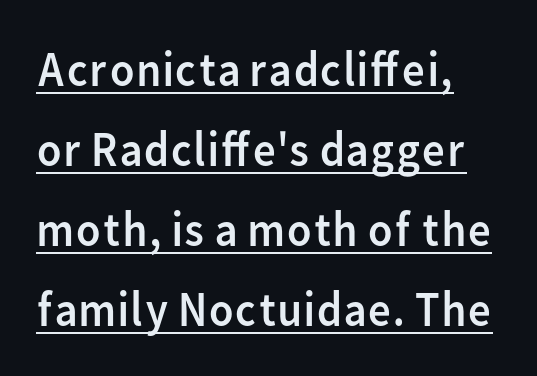
The image shows 50 px regular-weight sans-serif type, upright; set left-aligned, normal line spacing (1.6x), normal letter spacing, underlined; low stroke contrast and a medium x-height.
